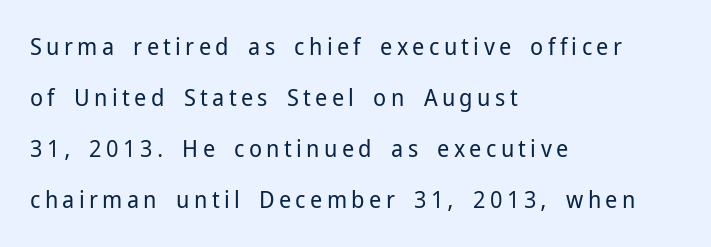
The line-height multiplier appears high, well above default. Tall strokes in this sample are plumb rather than angled. Layout note: lines flush left. The font is comparable to plain body text, perhaps lighter. The zone under the glyphs is completely vacant.
